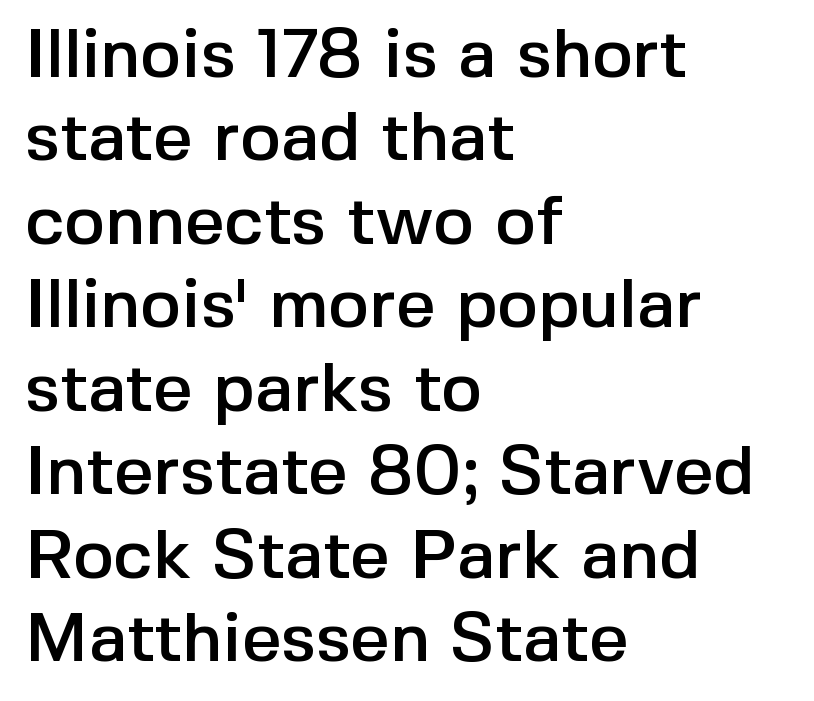
The image shows 69 px sans-serif type, upright; set left-aligned, line spacing 1.21x, normal letter spacing, not underlined; a medium x-height.
